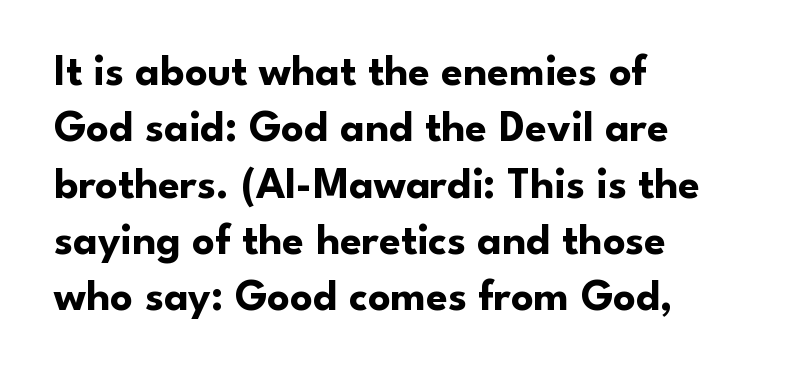
The image shows 44 px bold sans-serif type, upright; set left-aligned, normal line spacing (1.28x), normal letter spacing, not underlined; low stroke contrast and a small x-height.
